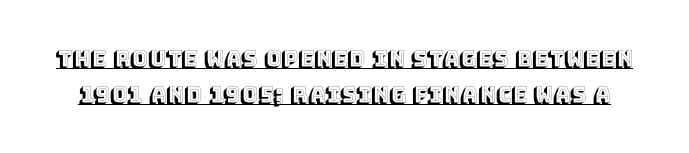
{"italic": "no", "underline": "yes", "line_spacing_ratio": 1.73, "letter_spacing": "normal", "letter_spacing_em": 0.0, "glyph_px": 21}
